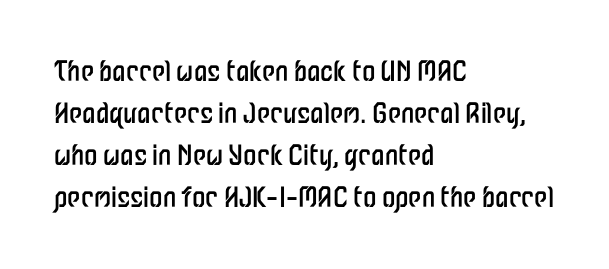
Q: Is the text bold? A: No.
Q: Is the text italic (slanted)? A: No, it is upright.
Q: Is the text underlined? A: No.
Q: How is the paragraph aligned? A: Left-aligned.
Q: Is the spacing between letters normal or unusually wide? A: Normal.
Q: Is the spacing between lines tight, normal or loose? A: Normal.
